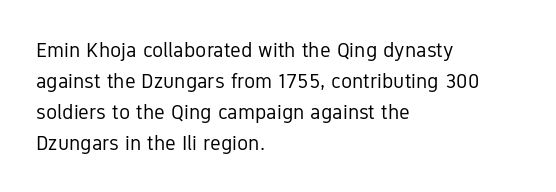
If you drew a line through each stem, it would be perfectly vertical. Leftover space on each line is placed entirely after the last word. The vertical gap from one line to the next is medium. The specimen omits any rule beneath the text block's lines.
